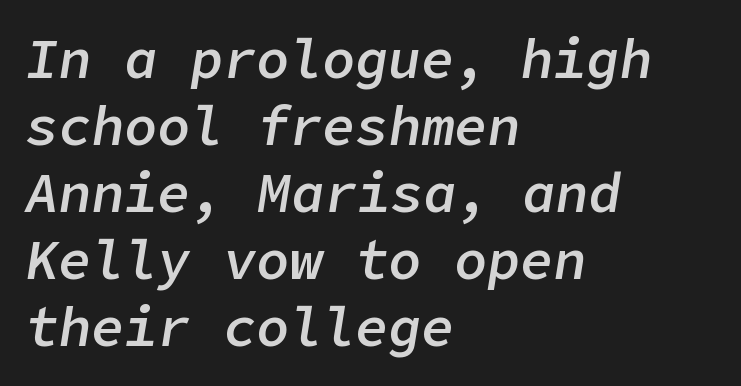
The image shows 55 px semibold type, italic (leaning right); set left-aligned, line spacing 1.22x, normal letter spacing, not underlined; low stroke contrast and a medium x-height.
